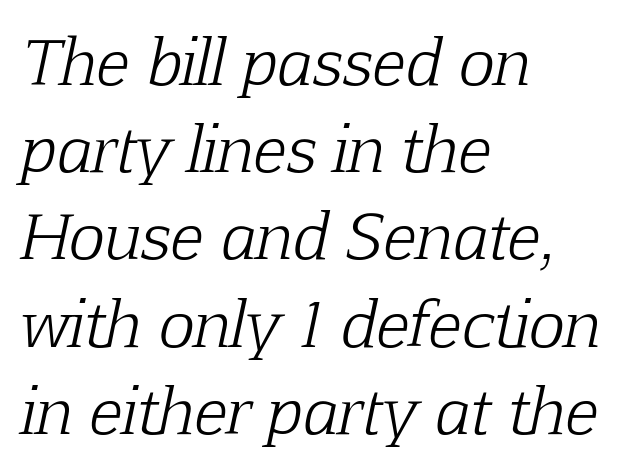
Quick note: underline off. One glance says typical: line gaps are just what's usual. Tracking here is standard; glyphs follow each other at the usual distance. A typesetter would call this proportional, since set widths differ per character.
